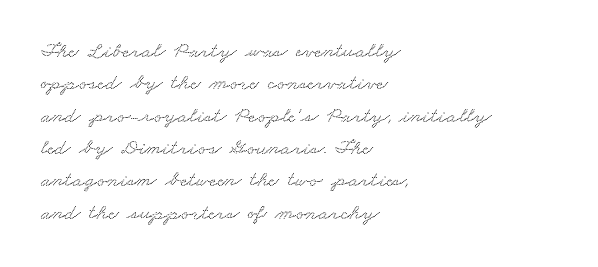
Q: Is the text underlined? A: No.
Q: How is the paragraph aligned? A: Left-aligned.
Q: Is the spacing between letters normal or unusually wide? A: Normal.
Q: Is the spacing between lines tight, normal or loose? A: Normal.
